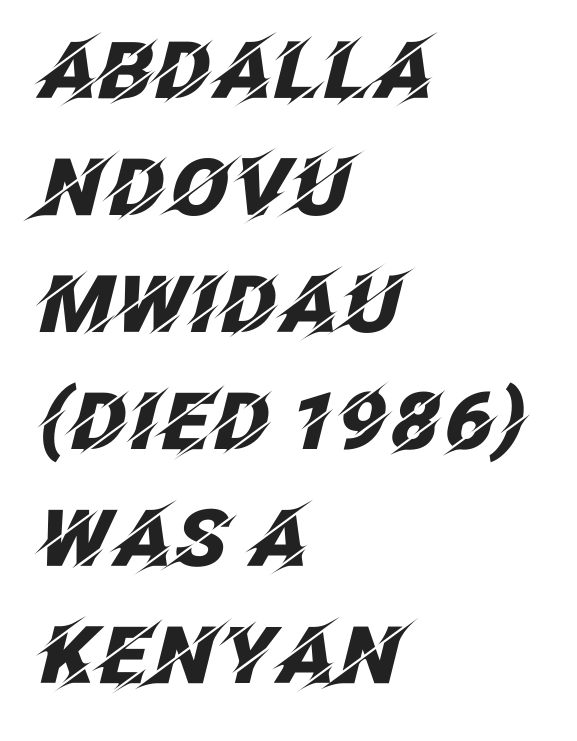
Q: Is the text bold? A: Yes.
Q: Is the text italic (slanted)? A: Yes, it leans right by about 12 degrees.
Q: Is the text underlined? A: No.
Q: How is the paragraph aligned? A: Left-aligned.
Q: Is the spacing between letters normal or unusually wide? A: Normal.
Q: Is the spacing between lines tight, normal or loose? A: Normal.
Q: Width (condensed, normal, or wide)? A: Normal.
Q: Stroke contrast? A: Low.
Q: x-height? A: Large.
Q: Monospaced? A: No.
